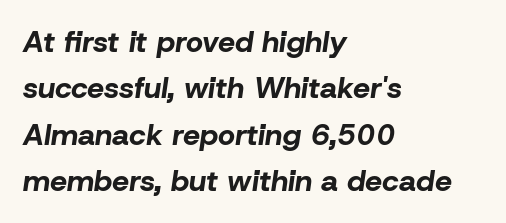
The image shows 30 px bold type, italic (leaning right); set left-aligned, normal line spacing (1.55x), normal letter spacing, not underlined; low stroke contrast and a medium x-height.
